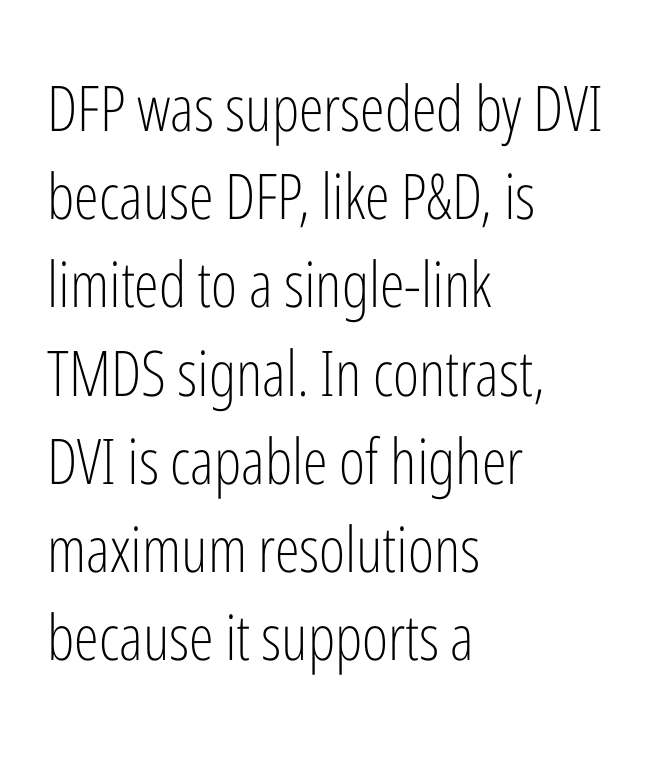
The baseline area is clear. The letters stand upright; this is a roman face. No extra tracking has been applied to these lines. Evenly set lines give the paragraph a standard silhouette.
